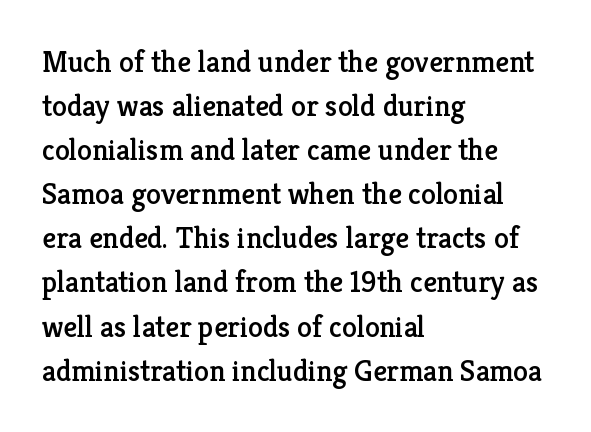
Q: Is the text italic (slanted)? A: No, it is upright.
Q: Is the typeface a serif or a sans-serif typeface? A: Serif.
Q: Is the text underlined? A: No.
Q: How is the paragraph aligned? A: Left-aligned.
Q: Is the spacing between letters normal or unusually wide? A: Normal.
Q: Is the spacing between lines tight, normal or loose? A: Normal.
Q: Width (condensed, normal, or wide)? A: Normal.
Q: Stroke contrast? A: Low.
Q: x-height? A: Medium.
Q: Monospaced? A: No.
